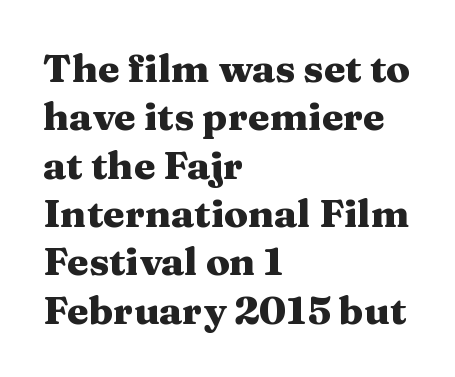
The specimen omits any rule beneath the text block's lines. The typography opts for an upright posture over an oblique one. Character widths vary here, with narrow letters taking less room than wide ones. Typeset ragged right — the left edge is the straight one. The typeface chosen for these lines features serifs. Observe the ordinary spacing: letters are neighbours, not strangers.
